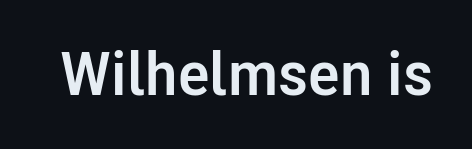
The image shows 60 px semibold sans-serif type, upright; set normal letter spacing, not underlined; low stroke contrast and a medium x-height.
